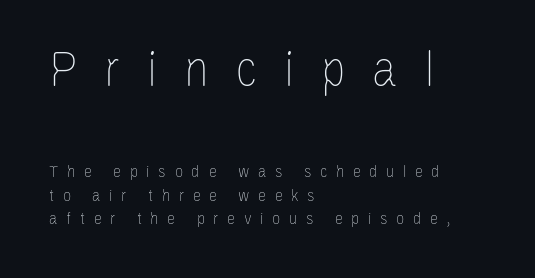
The image shows 55 px thin, condensed type, upright; set left-aligned, normal line spacing (1.3x), unusually wide letter spacing (+0.48 em), not underlined; the first (top) block is 3.06x larger; low stroke contrast and a large x-height.
